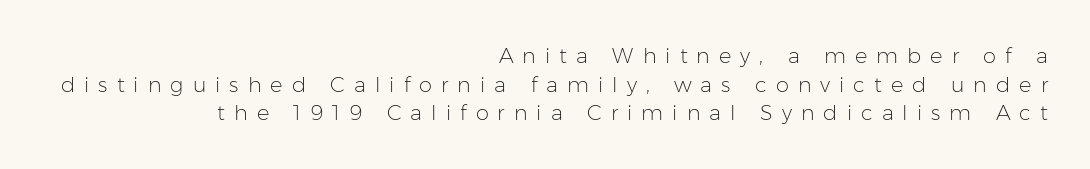
Q: Is the text bold? A: No.
Q: Is the text italic (slanted)? A: No, it is upright.
Q: Is the text underlined? A: No.
Q: How is the paragraph aligned? A: Right-aligned.
Q: Is the spacing between letters normal or unusually wide? A: Unusually wide.
Q: Is the spacing between lines tight, normal or loose? A: Normal.
